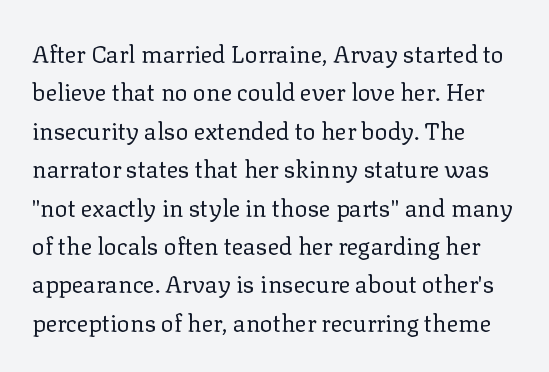
The image shows 24 px text type, upright; set left-aligned, normal line spacing (1.6x), normal letter spacing, not underlined.
